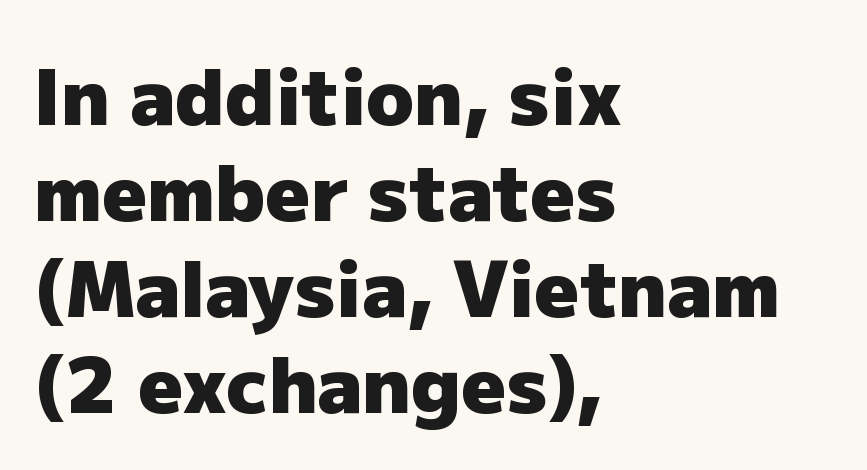
Is the block centered? No — it sits flush against the left margin. What weight is shown? A full bold with thick strokes. Do the characters align in a grid? No, the font is proportional. The typography opts for an upright posture over an oblique one.
